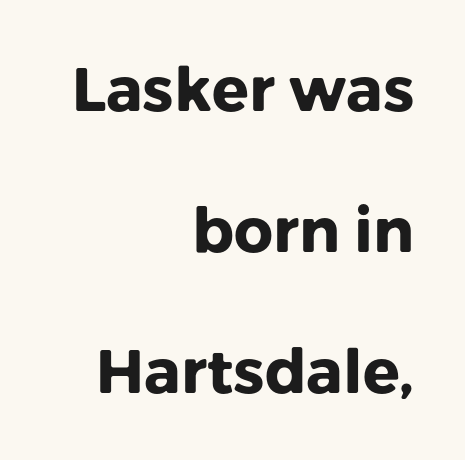
Q: Is the text bold? A: Yes.
Q: Is the text italic (slanted)? A: No, it is upright.
Q: Is the typeface a serif or a sans-serif typeface? A: Sans-serif.
Q: Is the text underlined? A: No.
Q: How is the paragraph aligned? A: Right-aligned.
Q: Is the spacing between letters normal or unusually wide? A: Normal.
Q: Is the spacing between lines tight, normal or loose? A: Loose.
Q: Width (condensed, normal, or wide)? A: Normal.
Q: Stroke contrast? A: Low.
Q: x-height? A: Medium.
Q: Monospaced? A: No.
